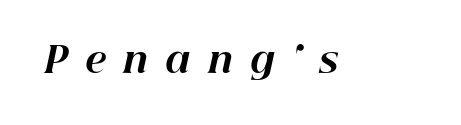
Q: Is the text bold? A: Yes.
Q: Is the text italic (slanted)? A: Yes, it leans right by about 12 degrees.
Q: Is the text underlined? A: No.
Q: Is the spacing between letters normal or unusually wide? A: Unusually wide.
Q: Width (condensed, normal, or wide)? A: Normal.
Q: Stroke contrast? A: High.
Q: x-height? A: Medium.
Q: Monospaced? A: No.
